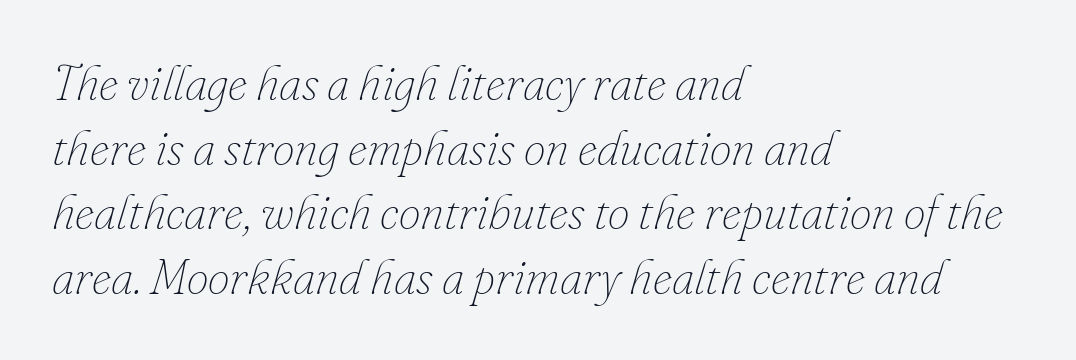
Q: Is the text bold? A: No.
Q: Is the text italic (slanted)? A: Yes, it leans right by about 16 degrees.
Q: Is the text underlined? A: No.
Q: How is the paragraph aligned? A: Left-aligned.
Q: Is the spacing between letters normal or unusually wide? A: Normal.
Q: Is the spacing between lines tight, normal or loose? A: Normal.
Q: Width (condensed, normal, or wide)? A: Normal.
Q: Stroke contrast? A: Low.
Q: x-height? A: Small.
Q: Monospaced? A: No.
